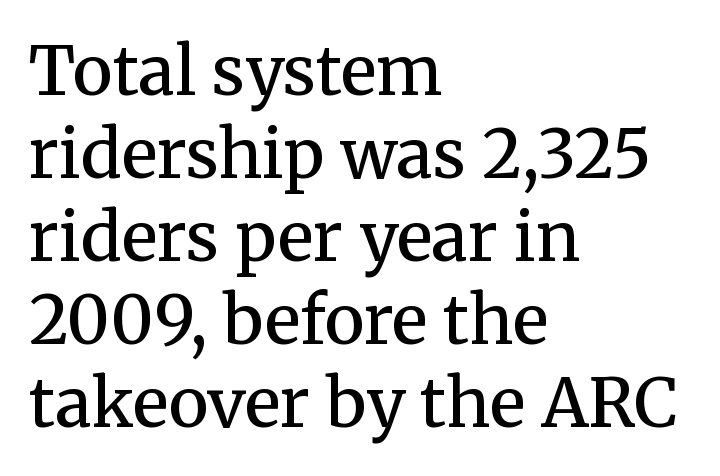
Q: Is the text bold? A: Semi-bold.
Q: Is the text italic (slanted)? A: No, it is upright.
Q: Is the typeface a serif or a sans-serif typeface? A: Serif.
Q: Is the text underlined? A: No.
Q: How is the paragraph aligned? A: Left-aligned.
Q: Is the spacing between letters normal or unusually wide? A: Normal.
Q: Width (condensed, normal, or wide)? A: Normal.
Q: Stroke contrast? A: Medium.
Q: x-height? A: Medium.
Q: Monospaced? A: No.
